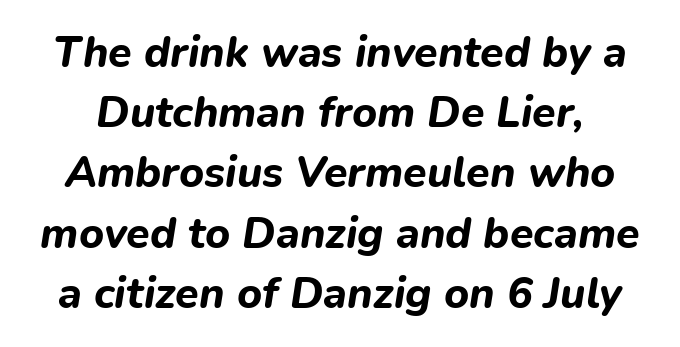
The image shows 43 px bold type, italic (leaning right); set normal line spacing (1.4x), normal letter spacing, not underlined; low stroke contrast and a medium x-height.
